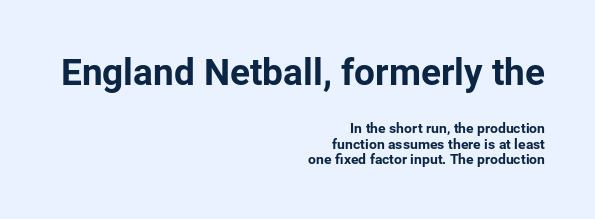
{"serif": "no", "italic": "no", "bold": "yes", "weight": "bold", "width": "normal", "stroke_contrast": "low", "x_height": "medium", "monospaced": "no", "underline": "no", "align": "right", "line_spacing": "tight", "line_spacing_ratio": 1.1, "letter_spacing": "normal", "letter_spacing_em": 0.0, "larger_block": "first", "size_ratio": 2.64, "glyph_px": 37}
